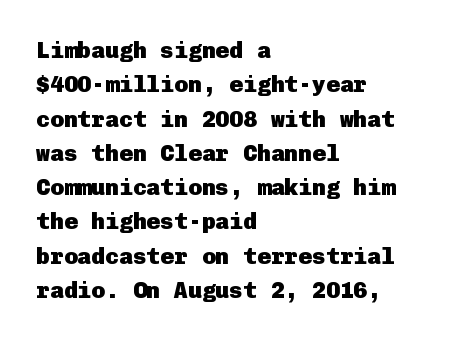
The image shows 23 px bold type, upright; set left-aligned, normal line spacing (1.49x), normal letter spacing, not underlined.
